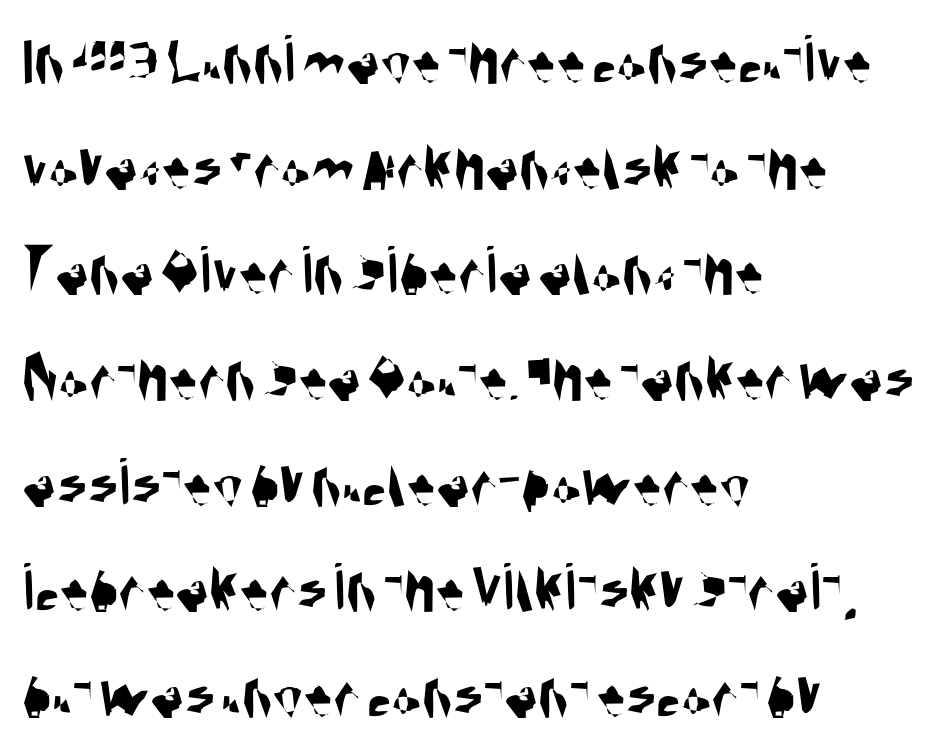
{"serif": "no", "width": "condensed", "stroke_contrast": "medium", "x_height": "large", "monospaced": "no", "underline": "no", "align": "left", "line_spacing": "normal", "line_spacing_ratio": 1.51, "letter_spacing": "normal", "letter_spacing_em": 0.0, "glyph_px": 70}
